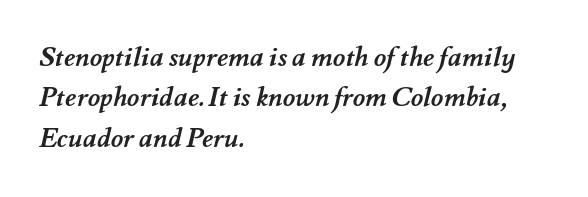
The image shows 27 px bold type; set left-aligned, normal line spacing (1.5x), normal letter spacing, not underlined.
